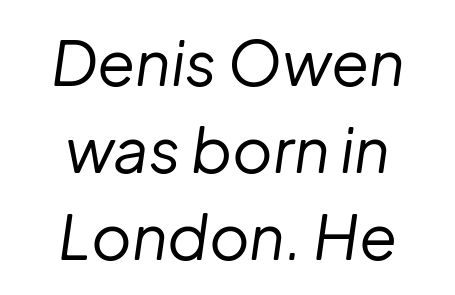
The image shows 62 px regular-weight type, italic (leaning right); set centered, normal line spacing (1.4x), normal letter spacing, not underlined; low stroke contrast and a medium x-height.
